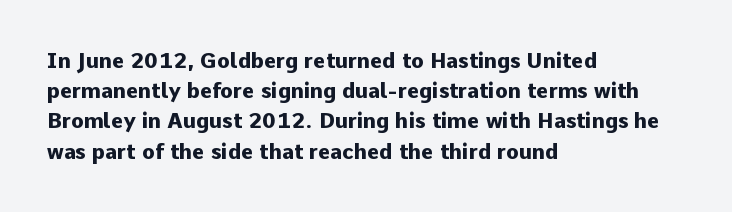
Emphasis by weight is at full strength: bold. Compared with typical body copy, the letter spacing here is the same. The passage shown is not underscored anywhere. Each new line begins a customary step beneath the previous one.
